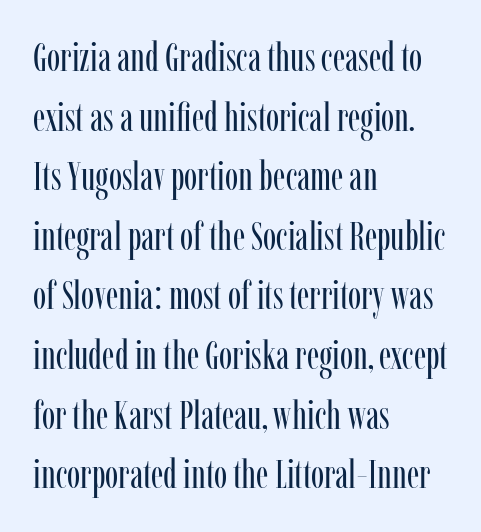
These lines are composed in type with serifs. Note the varied advance widths — an 'i' is clearly narrower than an 'm'. Do the letters lean? They stand straight. Teacher's note: observe the even left margin — that is flush-left alignment. This rendering features lettering with no underline.
